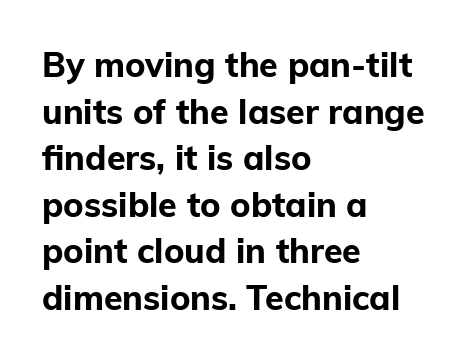
The image shows 34 px bold sans-serif type, upright; set left-aligned, normal line spacing (1.37x), normal letter spacing, not underlined; low stroke contrast and a medium x-height.
